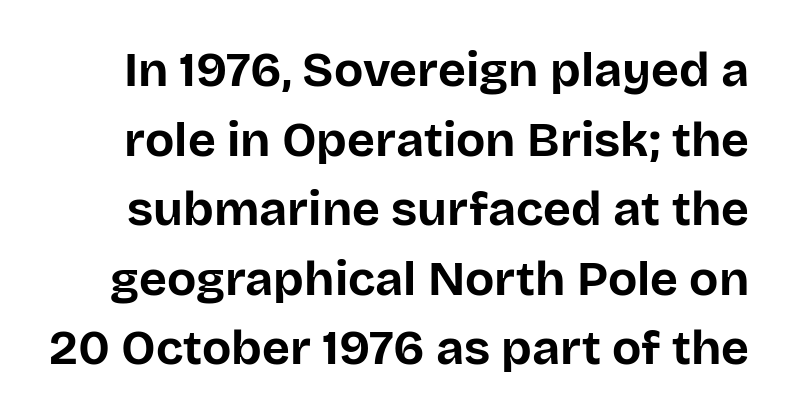
Q: Is the text bold? A: Yes.
Q: Is the text italic (slanted)? A: No, it is upright.
Q: Is the typeface a serif or a sans-serif typeface? A: Sans-serif.
Q: Is the text underlined? A: No.
Q: Is the spacing between letters normal or unusually wide? A: Normal.
Q: Is the spacing between lines tight, normal or loose? A: Normal.
Q: Width (condensed, normal, or wide)? A: Normal.
Q: Stroke contrast? A: Low.
Q: x-height? A: Large.
Q: Monospaced? A: No.
